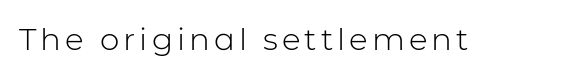
Q: Is the text bold? A: No.
Q: Is the text italic (slanted)? A: No, it is upright.
Q: Is the typeface a serif or a sans-serif typeface? A: Sans-serif.
Q: Is the text underlined? A: No.
Q: Width (condensed, normal, or wide)? A: Normal.
Q: Stroke contrast? A: Low.
Q: x-height? A: Medium.
Q: Monospaced? A: No.
